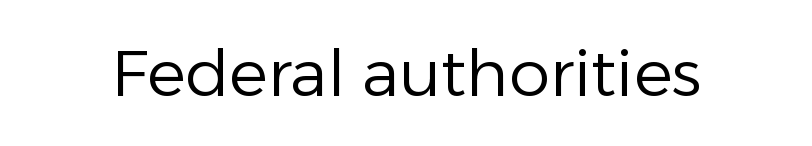
Q: Is the text bold? A: No.
Q: Is the text italic (slanted)? A: No, it is upright.
Q: Is the typeface a serif or a sans-serif typeface? A: Sans-serif.
Q: Is the text underlined? A: No.
Q: Is the spacing between letters normal or unusually wide? A: Normal.
Q: Width (condensed, normal, or wide)? A: Normal.
Q: Stroke contrast? A: Low.
Q: x-height? A: Medium.
Q: Monospaced? A: No.
